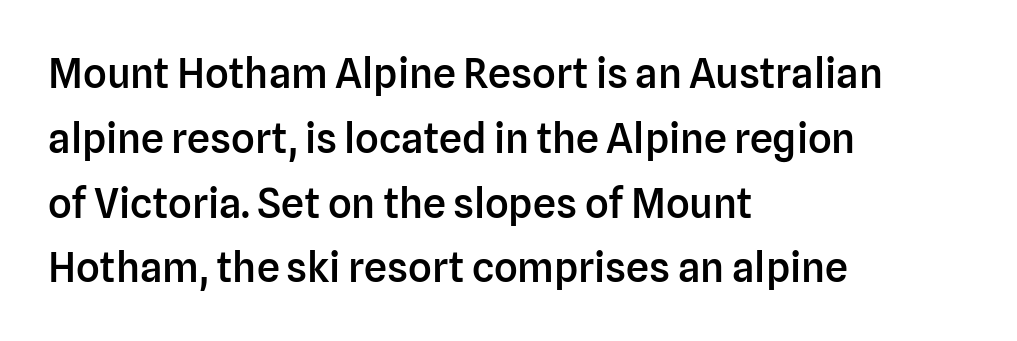
{"serif": "no", "italic": "no", "bold": "semi", "weight": "semibold", "width": "normal", "stroke_contrast": "low", "x_height": "medium", "monospaced": "no", "underline": "no", "align": "left", "line_spacing": "normal", "line_spacing_ratio": 1.58, "letter_spacing": "normal", "letter_spacing_em": 0.0, "glyph_px": 41}
